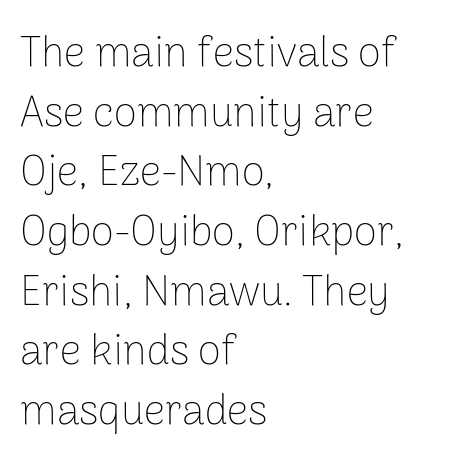
Posture: straight, roman, zero tilt. The gap between lines stays unmarked. You could not count columns in this text — the font is proportionally spaced. This rendering employs a face without finishing strokes, i.e., a sans-serif. The letterforms sit shoulder to shoulder at normal distance.
